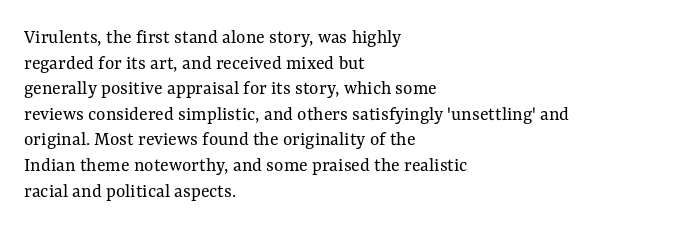
{"italic": "no", "bold": "no", "underline": "no", "align": "left", "line_spacing": "normal", "line_spacing_ratio": 1.28, "letter_spacing": "normal", "letter_spacing_em": 0.0, "glyph_px": 20}
